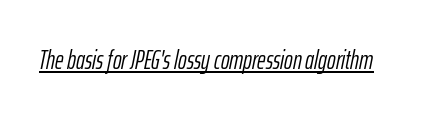
What stands out about the letter spacing? Nothing — it is the standard amount. Slant detected: the letters are inclined. Does a line run under the words? Yes, clearly. Each stroke keeps to a modest, everyday thickness or less.
